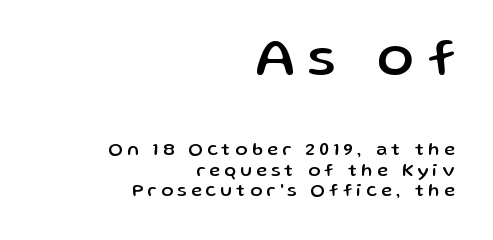
{"serif": "no", "italic": "no", "width": "normal", "stroke_contrast": "low", "x_height": "medium", "monospaced": "no", "underline": "no", "align": "right", "line_spacing": "tight", "line_spacing_ratio": 1.13, "letter_spacing": "wide", "letter_spacing_em": 0.25, "larger_block": "first", "size_ratio": 3.0, "glyph_px": 54}
